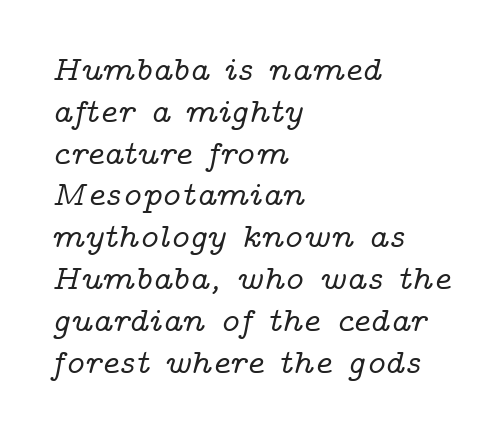
{"serif": "yes", "italic": "yes", "lean": "right", "slant_degrees": 14, "width": "wide", "stroke_contrast": "low", "x_height": "medium", "monospaced": "no", "underline": "no", "align": "left", "line_spacing_ratio": 1.23, "letter_spacing": "normal", "letter_spacing_em": 0.0, "glyph_px": 34}
